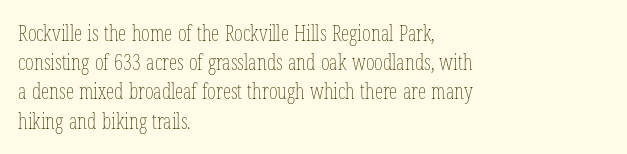
Q: Is the text bold? A: No.
Q: Is the text italic (slanted)? A: No, it is upright.
Q: Is the text underlined? A: No.
Q: How is the paragraph aligned? A: Left-aligned.
Q: Is the spacing between letters normal or unusually wide? A: Normal.
Q: Is the spacing between lines tight, normal or loose? A: Normal.
